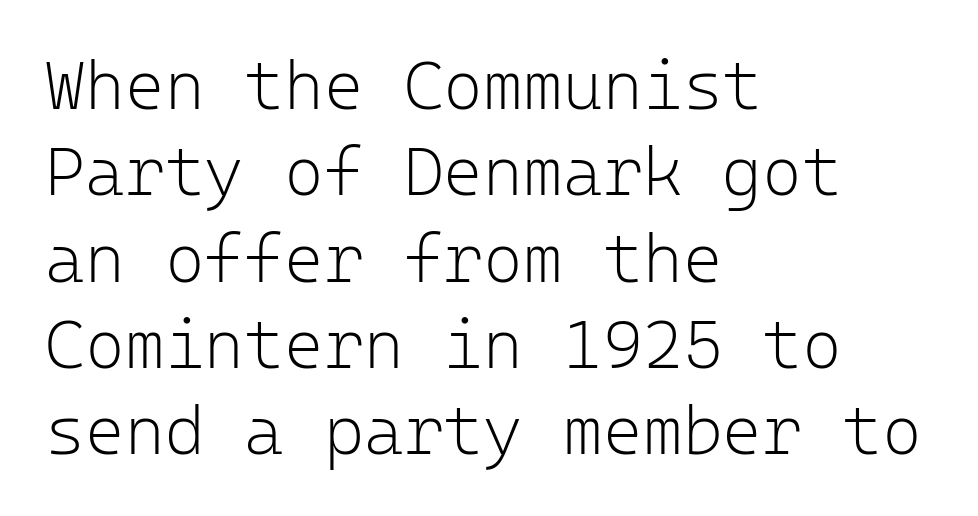
The image shows 68 px light sans-serif type, upright, monospaced; set left-aligned, normal line spacing (1.27x), normal letter spacing, not underlined; low stroke contrast and a medium x-height.
